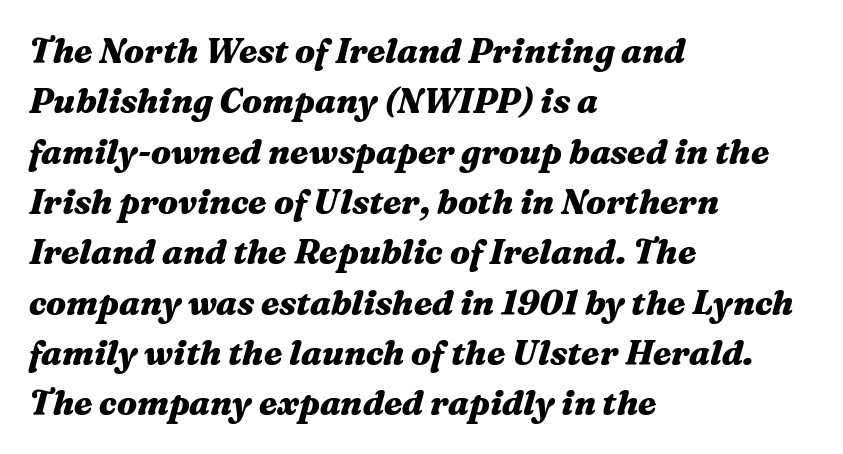
{"italic": "yes", "lean": "right", "slant_degrees": 16, "bold": "yes", "weight": "heavy", "width": "wide", "stroke_contrast": "medium", "x_height": "medium", "monospaced": "no", "underline": "no", "align": "left", "line_spacing": "normal", "line_spacing_ratio": 1.48, "letter_spacing": "normal", "letter_spacing_em": 0.0, "glyph_px": 34}
